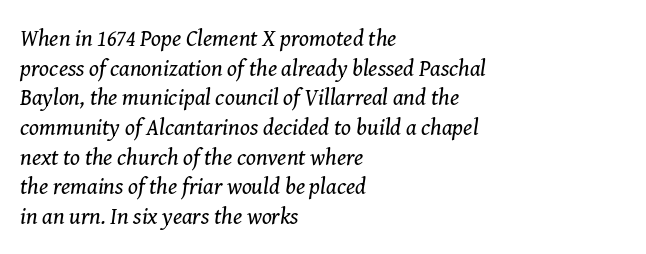
The image shows 23 px text type, italic (leaning right); set left-aligned, normal line spacing (1.29x), normal letter spacing, not underlined.
